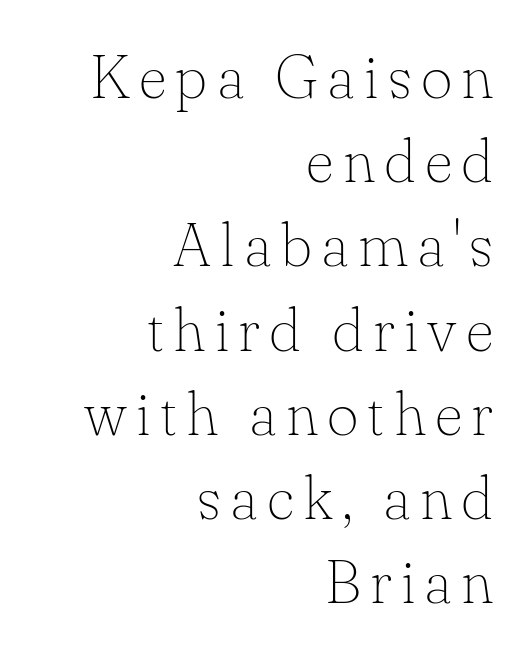
Q: Is the text bold? A: No.
Q: Is the text italic (slanted)? A: No, it is upright.
Q: Is the typeface a serif or a sans-serif typeface? A: Serif.
Q: Is the text underlined? A: No.
Q: How is the paragraph aligned? A: Right-aligned.
Q: Is the spacing between lines tight, normal or loose? A: Normal.
Q: Width (condensed, normal, or wide)? A: Normal.
Q: Stroke contrast? A: Low.
Q: x-height? A: Small.
Q: Monospaced? A: No.
